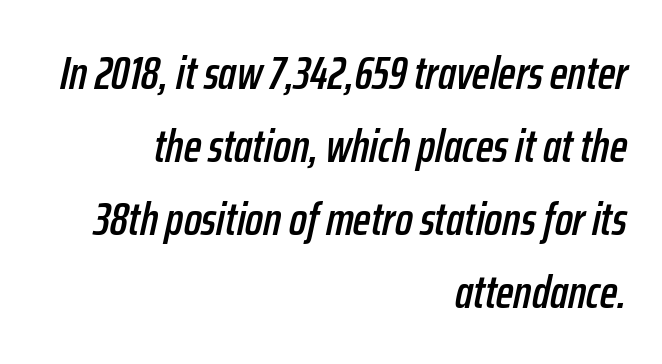
Spacing verdict: proportional, widths tailored to each character. Italic: yes, the glyphs are oblique. The typesetter chose a ragged-left arrangement here. What stands out about the letter spacing? Nothing — it is the standard amount. Whoever set this chose a conventional vertical rhythm.
